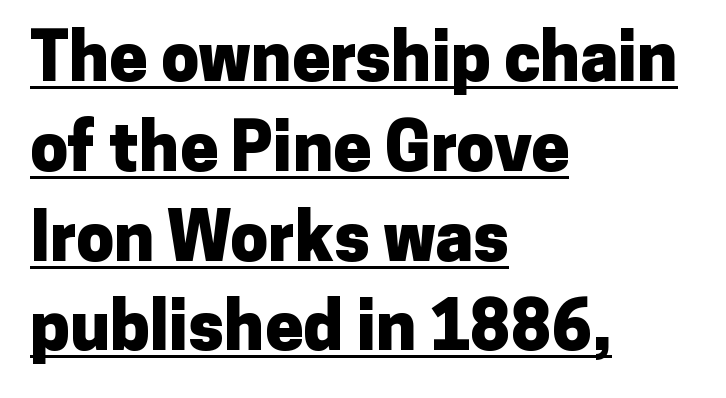
The image shows 68 px heavy sans-serif type, upright; set left-aligned, normal line spacing (1.32x), normal letter spacing, underlined; low stroke contrast and a medium x-height.
